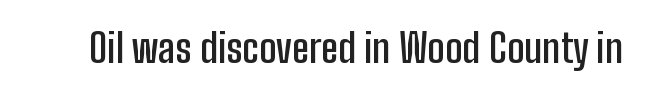
Just letters on the line, the space beneath them empty. A typesetter would call this zero additional tracking. Rendered with straight, roman letterforms. Here the designer chose a conventional face with non-uniform glyph widths. Examine the stroke ends and you'll find no serifs.
